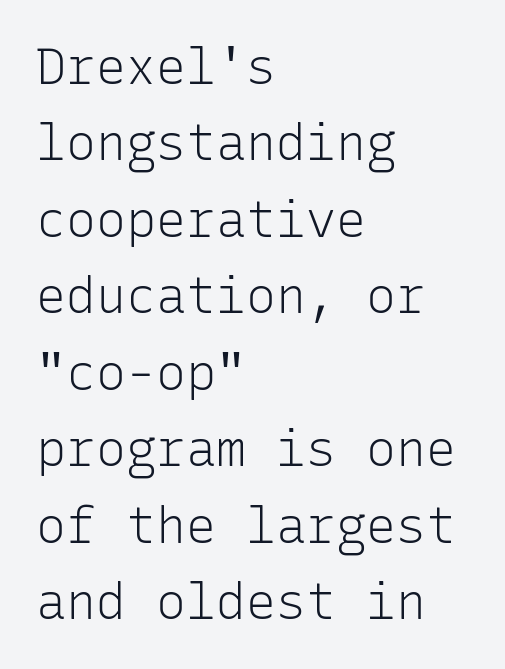
{"serif": "no", "italic": "no", "bold": "no", "weight": "light", "width": "normal", "stroke_contrast": "low", "x_height": "medium", "monospaced": "yes", "underline": "no", "align": "left", "line_spacing": "normal", "line_spacing_ratio": 1.53, "letter_spacing": "normal", "letter_spacing_em": 0.0, "glyph_px": 50}
